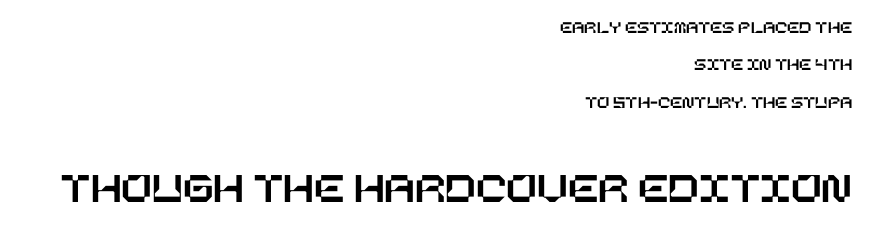
{"italic": "no", "width": "normal", "stroke_contrast": "low", "x_height": "large", "underline": "no", "align": "right", "line_spacing": "loose", "line_spacing_ratio": 2.08, "letter_spacing": "normal", "letter_spacing_em": 0.0, "larger_block": "second", "size_ratio": 2.5, "glyph_px": 45}
